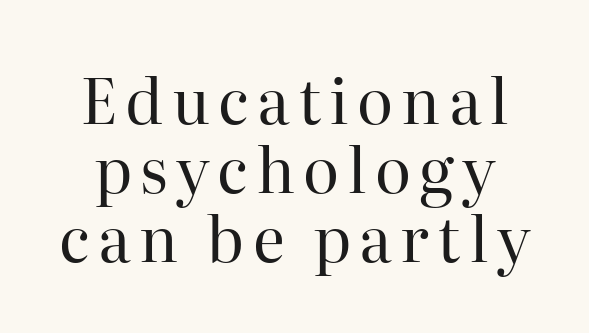
{"serif": "yes", "italic": "no", "bold": "no", "weight": "regular", "width": "normal", "stroke_contrast": "high", "x_height": "medium", "monospaced": "no", "underline": "no", "line_spacing": "tight", "line_spacing_ratio": 1.11, "glyph_px": 62}
